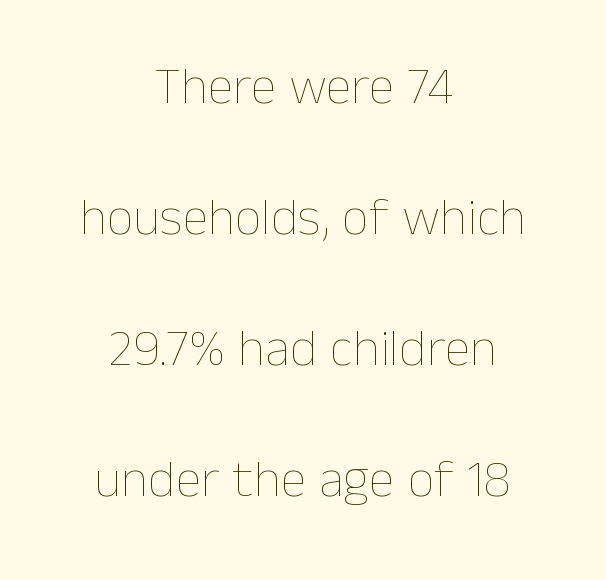
{"italic": "no", "bold": "no", "weight": "thin", "width": "normal", "stroke_contrast": "low", "x_height": "medium", "monospaced": "no", "underline": "no", "align": "center", "line_spacing": "loose", "line_spacing_ratio": 2.47, "letter_spacing": "normal", "letter_spacing_em": 0.0, "glyph_px": 53}
